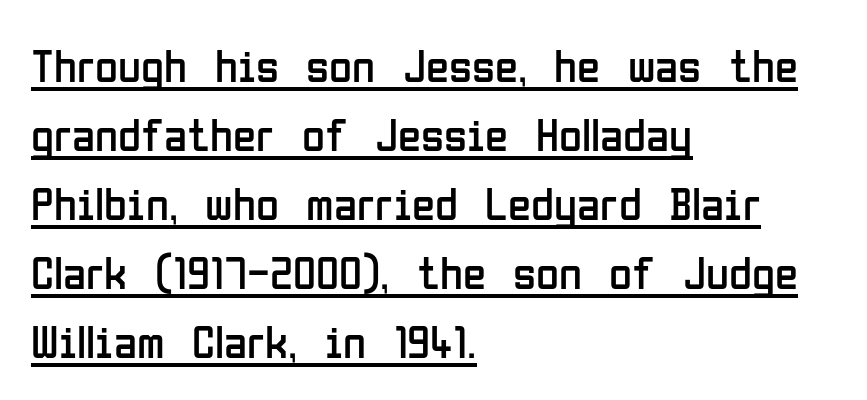
Each new line begins a customary step beneath the previous one. Reading down the block, your eye returns to a fixed left position each line. A roman cut, with each character standing at attention. Underlined type. The characters are drawn with everyday or finer stroke widths.
